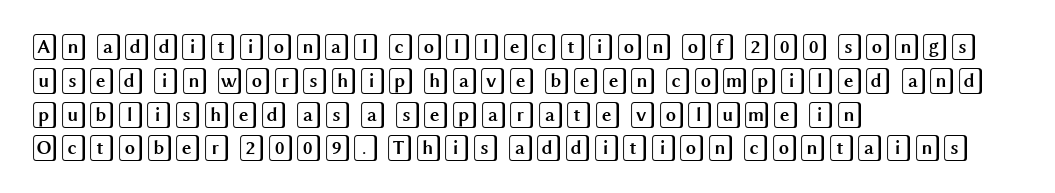
{"italic": "no", "underline": "no", "align": "left", "line_spacing": "normal", "line_spacing_ratio": 1.3, "letter_spacing": "normal", "letter_spacing_em": 0.0, "glyph_px": 26}
